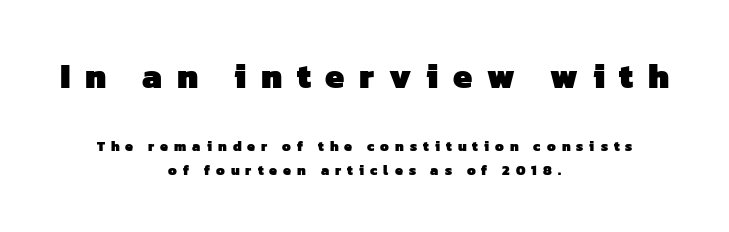
Check under the words: just untouched page. These two chunks differ in scale, with the top chunk taking the larger measure. Loose tracking; the words dissolve into strings of separated letters. The sample has been set heavy, in full bold. Character widths vary here, with narrow letters taking less room than wide ones.
